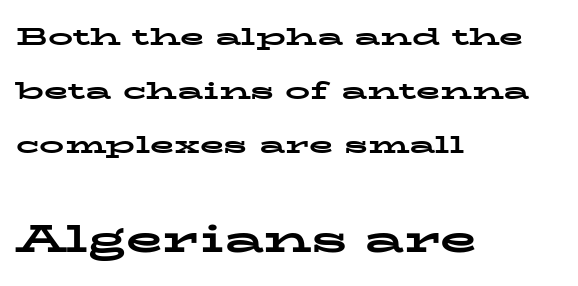
Q: Is the text bold? A: Yes.
Q: Is the text italic (slanted)? A: No, it is upright.
Q: Is the typeface a serif or a sans-serif typeface? A: Serif.
Q: Is the text underlined? A: No.
Q: How is the paragraph aligned? A: Left-aligned.
Q: Is the spacing between letters normal or unusually wide? A: Normal.
Q: Is the spacing between lines tight, normal or loose? A: Loose.
Q: Which block of text is set in a larger size, the first (top) or the second (bottom)? A: The second (bottom) one.
Q: Width (condensed, normal, or wide)? A: Wide.
Q: Stroke contrast? A: Low.
Q: x-height? A: Medium.
Q: Monospaced? A: No.
